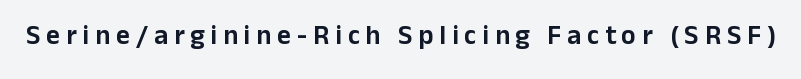
{"italic": "no", "underline": "no", "letter_spacing": "wide", "letter_spacing_em": 0.22, "glyph_px": 27}
